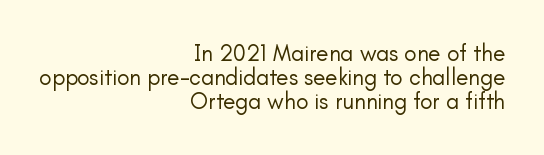
Q: Is the text bold? A: No.
Q: Is the text italic (slanted)? A: No, it is upright.
Q: Is the text underlined? A: No.
Q: How is the paragraph aligned? A: Right-aligned.
Q: Is the spacing between letters normal or unusually wide? A: Normal.
Q: Is the spacing between lines tight, normal or loose? A: Tight.
